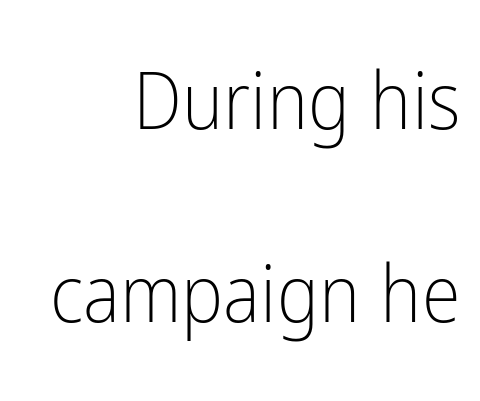
Bare-footed words on every line. Heft: none added — not bold. Vertical strokes here are truly vertical. The lines are spread far apart with generous leading. Spacing verdict: proportional, widths tailored to each character.
